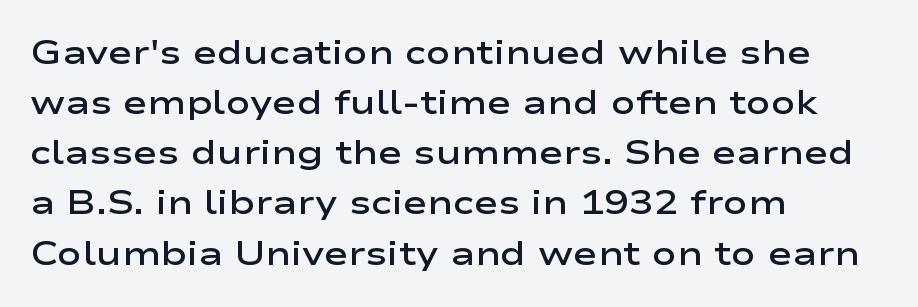
{"serif": "no", "italic": "no", "bold": "semi", "weight": "semibold", "width": "wide", "stroke_contrast": "low", "x_height": "medium", "monospaced": "no", "underline": "no", "align": "left", "line_spacing": "normal", "line_spacing_ratio": 1.52, "letter_spacing": "normal", "letter_spacing_em": 0.0, "glyph_px": 33}
